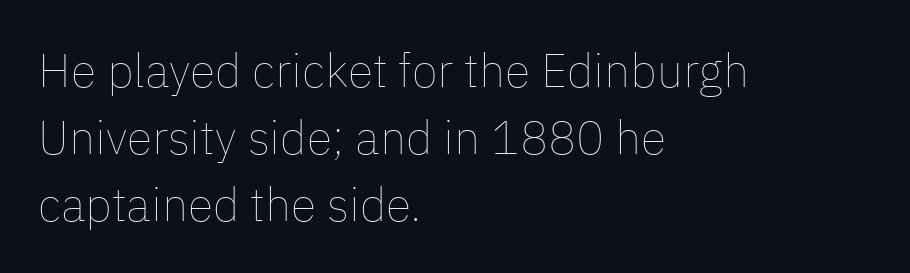
The face used here is rendered with its standard letterfit. Ink coverage per letter is moderate at most. Has an underline been added? It has not. Each letter keeps its own natural width here, so spacing adapts to shape.
